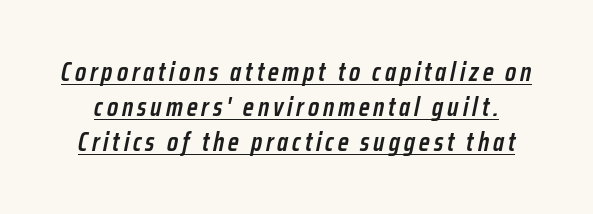
{"italic": "yes", "lean": "right", "slant_degrees": 12, "bold": "semi", "underline": "yes", "line_spacing": "normal", "line_spacing_ratio": 1.34, "glyph_px": 26}
